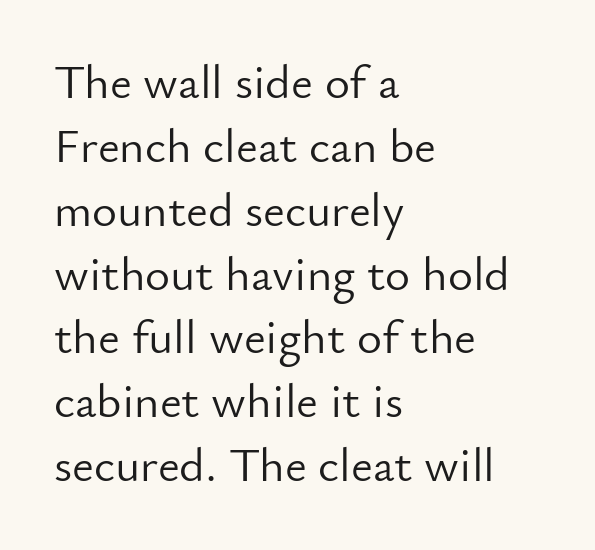
Left-aligned paragraph, ragged on the right. Note: no serifs on the glyphs. Caption: standard tracking, unaltered. Decoration check: the copy has no underline. Varying glyph widths throughout — classic text-font behaviour. Leading: standard.
